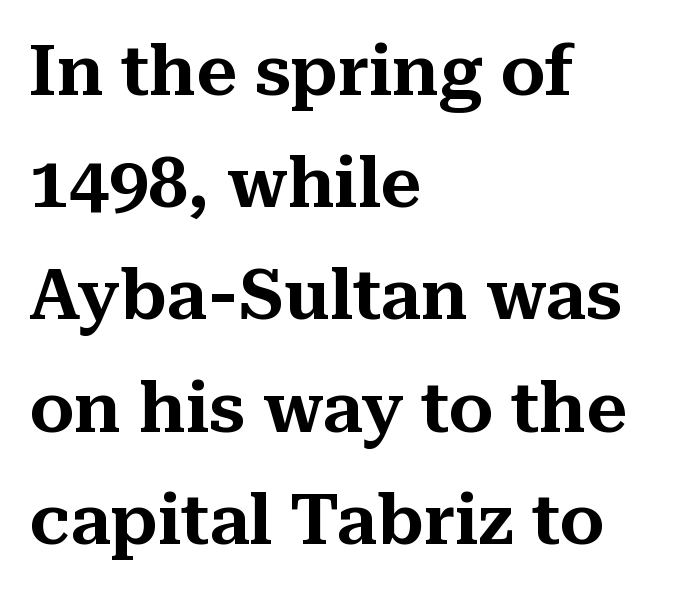
Q: Is the text italic (slanted)? A: No, it is upright.
Q: Is the typeface a serif or a sans-serif typeface? A: Serif.
Q: Is the text underlined? A: No.
Q: How is the paragraph aligned? A: Left-aligned.
Q: Is the spacing between letters normal or unusually wide? A: Normal.
Q: Is the spacing between lines tight, normal or loose? A: Normal.
Q: Width (condensed, normal, or wide)? A: Normal.
Q: Stroke contrast? A: Medium.
Q: x-height? A: Medium.
Q: Monospaced? A: No.
